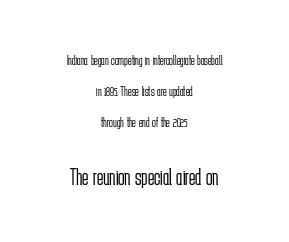
The image shows 24 px text type, upright; set centered, loose line spacing (2.21x), normal letter spacing, not underlined; the second (bottom) block is 1.71x larger.
